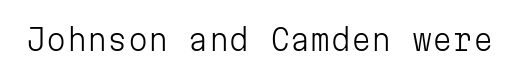
Q: Is the text bold? A: No.
Q: Is the text italic (slanted)? A: No, it is upright.
Q: Is the typeface a serif or a sans-serif typeface? A: Sans-serif.
Q: Is the text underlined? A: No.
Q: Is the spacing between letters normal or unusually wide? A: Normal.
Q: Width (condensed, normal, or wide)? A: Normal.
Q: Stroke contrast? A: Low.
Q: x-height? A: Medium.
Q: Monospaced? A: Yes.
